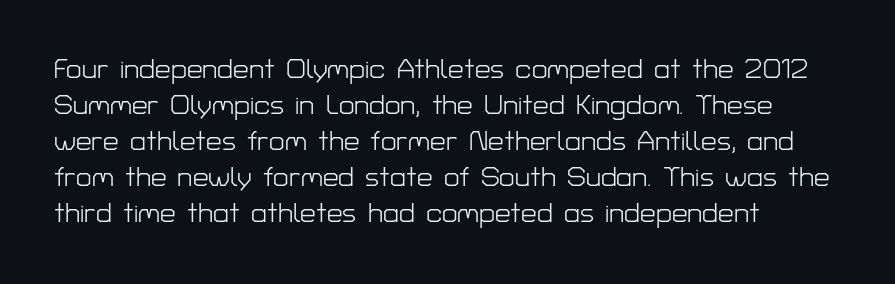
{"serif": "no", "italic": "no", "bold": "no", "weight": "light", "width": "normal", "stroke_contrast": "low", "x_height": "medium", "monospaced": "no", "underline": "no", "align": "left", "line_spacing": "normal", "line_spacing_ratio": 1.29, "letter_spacing": "normal", "letter_spacing_em": 0.0, "glyph_px": 28}
